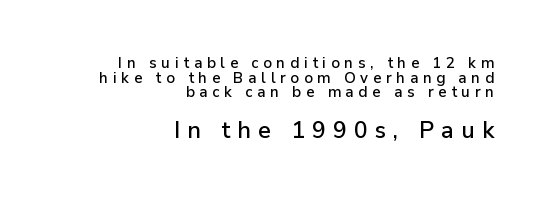
This sample uses expanded letter spacing, leaving extra air between glyphs. The glyphs are unaccompanied by any horizontal stroke below them. Block two is the big one; block one sits smaller above it. Every stem runs plumb, perpendicular to the baseline. Successive baselines arrive quickly, one right under another.
